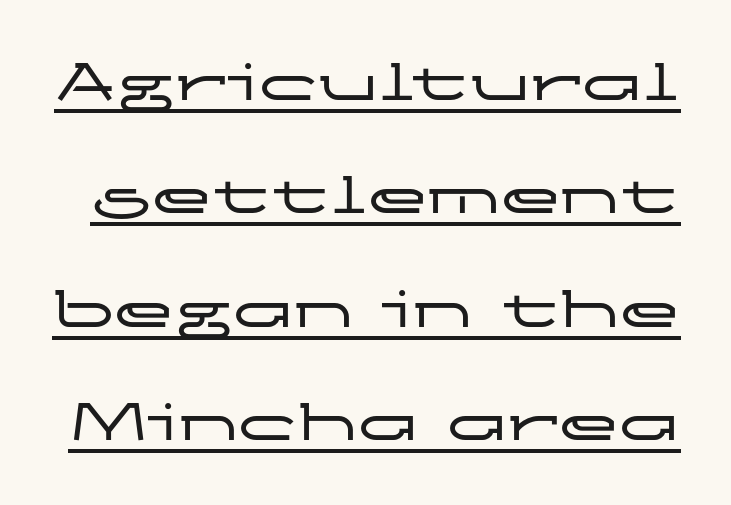
{"serif": "no", "italic": "no", "width": "wide", "stroke_contrast": "low", "x_height": "medium", "monospaced": "no", "underline": "yes", "line_spacing_ratio": 1.86, "letter_spacing": "normal", "letter_spacing_em": 0.0, "glyph_px": 61}
